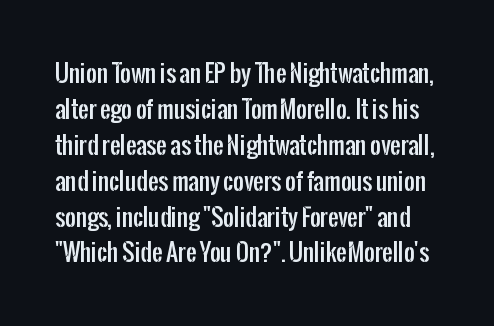
{"italic": "no", "underline": "no", "line_spacing": "normal", "line_spacing_ratio": 1.56, "letter_spacing": "normal", "letter_spacing_em": 0.0, "glyph_px": 23}
